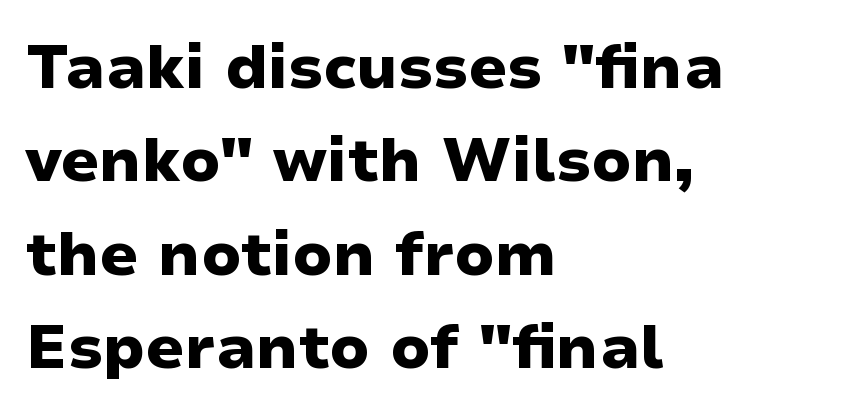
Q: Is the text bold? A: Yes.
Q: Is the text italic (slanted)? A: No, it is upright.
Q: Is the typeface a serif or a sans-serif typeface? A: Sans-serif.
Q: Is the text underlined? A: No.
Q: How is the paragraph aligned? A: Left-aligned.
Q: Is the spacing between letters normal or unusually wide? A: Normal.
Q: Is the spacing between lines tight, normal or loose? A: Normal.
Q: Width (condensed, normal, or wide)? A: Wide.
Q: Stroke contrast? A: Low.
Q: x-height? A: Medium.
Q: Monospaced? A: No.
